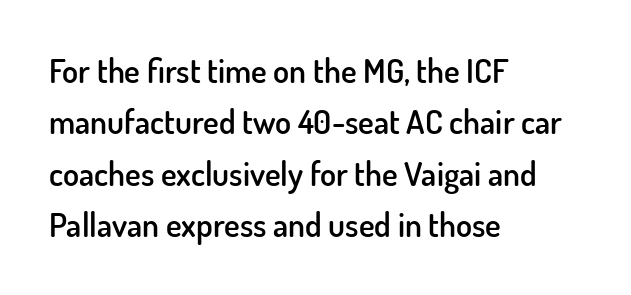
Q: Is the text bold? A: Semi-bold.
Q: Is the text italic (slanted)? A: No, it is upright.
Q: Is the typeface a serif or a sans-serif typeface? A: Sans-serif.
Q: Is the text underlined? A: No.
Q: How is the paragraph aligned? A: Left-aligned.
Q: Is the spacing between letters normal or unusually wide? A: Normal.
Q: Is the spacing between lines tight, normal or loose? A: Normal.
Q: Width (condensed, normal, or wide)? A: Normal.
Q: Stroke contrast? A: Low.
Q: x-height? A: Small.
Q: Monospaced? A: No.
